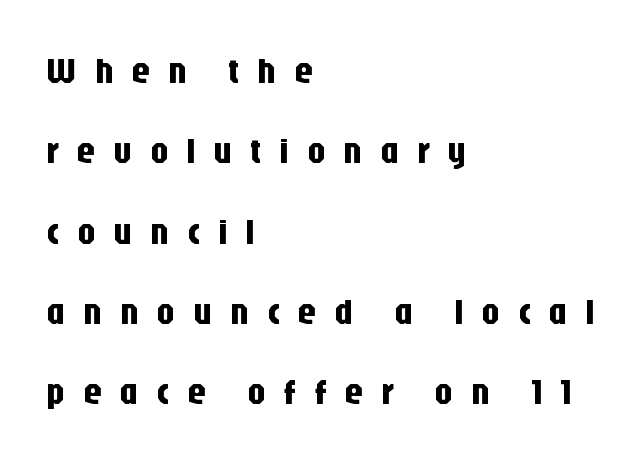
Q: Is the text italic (slanted)? A: No, it is upright.
Q: Is the typeface a serif or a sans-serif typeface? A: Sans-serif.
Q: Is the text underlined? A: No.
Q: How is the paragraph aligned? A: Left-aligned.
Q: Is the spacing between letters normal or unusually wide? A: Unusually wide.
Q: Is the spacing between lines tight, normal or loose? A: Loose.
Q: Width (condensed, normal, or wide)? A: Condensed.
Q: Stroke contrast? A: Low.
Q: x-height? A: Large.
Q: Monospaced? A: No.
